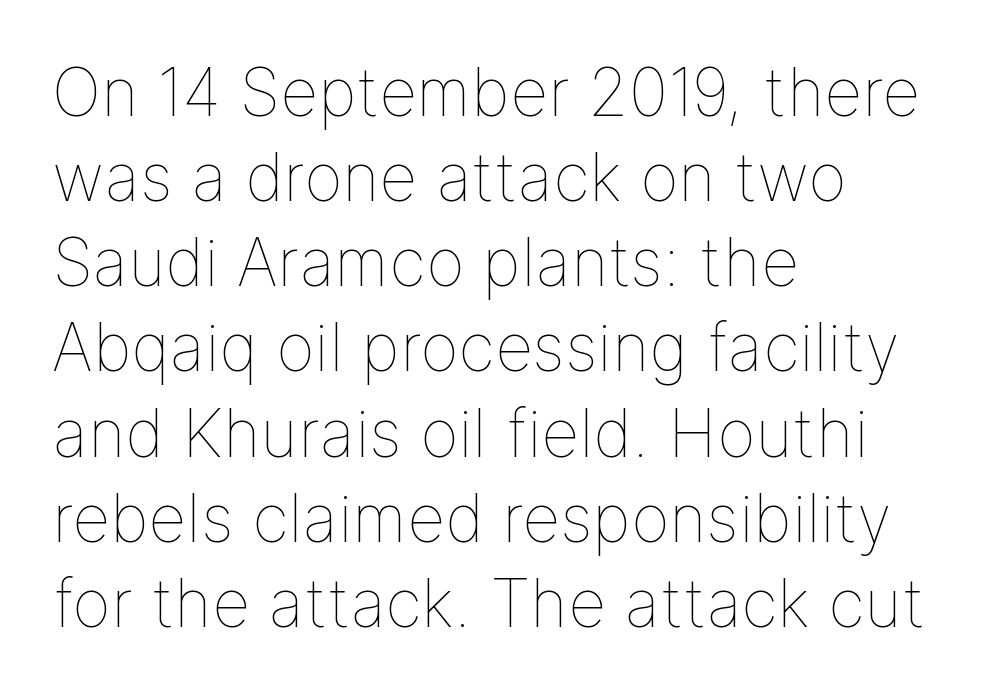
Line beginnings align vertically; line endings do not. The font sits on the lighter half of the weight spectrum, regular included. This rendering leaves character spacing at its baseline value. Beneath every word, the page is bare. The typography opts for an upright posture over an oblique one.
